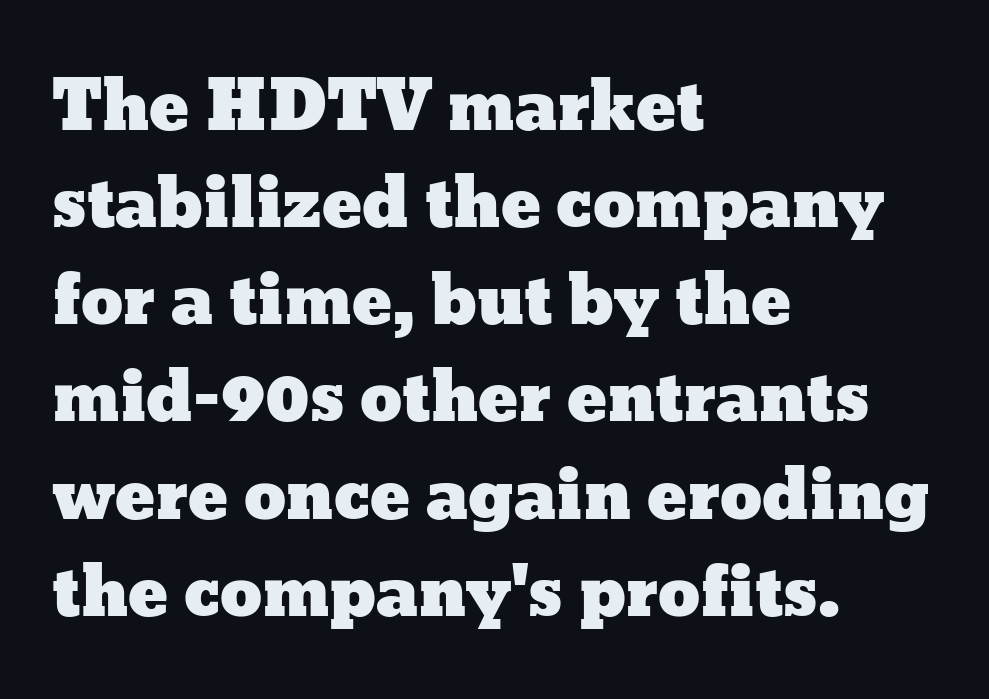
{"italic": "no", "width": "wide", "stroke_contrast": "low", "x_height": "medium", "monospaced": "no", "underline": "no", "align": "left", "line_spacing": "normal", "line_spacing_ratio": 1.45, "letter_spacing": "normal", "letter_spacing_em": 0.0, "glyph_px": 67}
